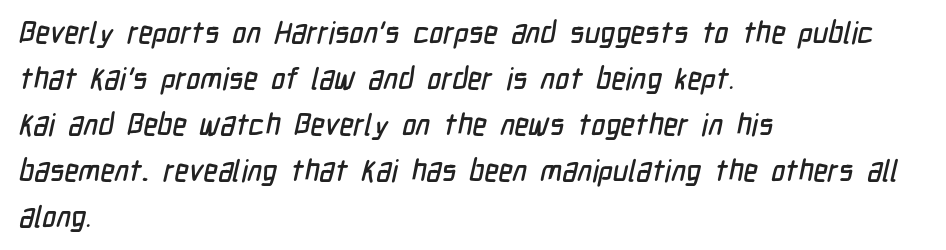
The image shows 30 px condensed sans-serif type; set left-aligned, normal line spacing (1.53x), normal letter spacing, not underlined; low stroke contrast and a medium x-height.
